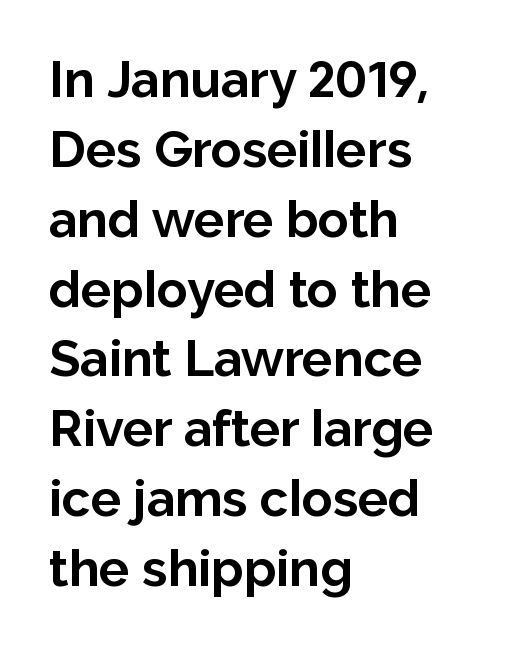
Q: Is the text bold? A: Yes.
Q: Is the text italic (slanted)? A: No, it is upright.
Q: Is the typeface a serif or a sans-serif typeface? A: Sans-serif.
Q: Is the text underlined? A: No.
Q: How is the paragraph aligned? A: Left-aligned.
Q: Is the spacing between letters normal or unusually wide? A: Normal.
Q: Is the spacing between lines tight, normal or loose? A: Normal.
Q: Width (condensed, normal, or wide)? A: Normal.
Q: Stroke contrast? A: Low.
Q: x-height? A: Medium.
Q: Monospaced? A: No.
